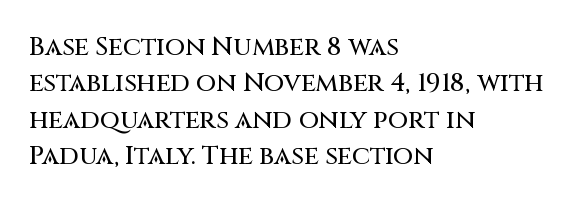
{"italic": "no", "underline": "no", "align": "left", "line_spacing": "normal", "line_spacing_ratio": 1.4, "letter_spacing": "normal", "letter_spacing_em": 0.0, "glyph_px": 26}
